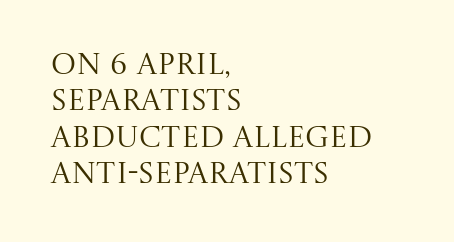
Does extra space separate the letters? No, they use regular spacing. The gap between lines stays unmarked. Is the block centered? No — it sits flush against the left margin. This is serif lettering, the kind often seen in printed books.
